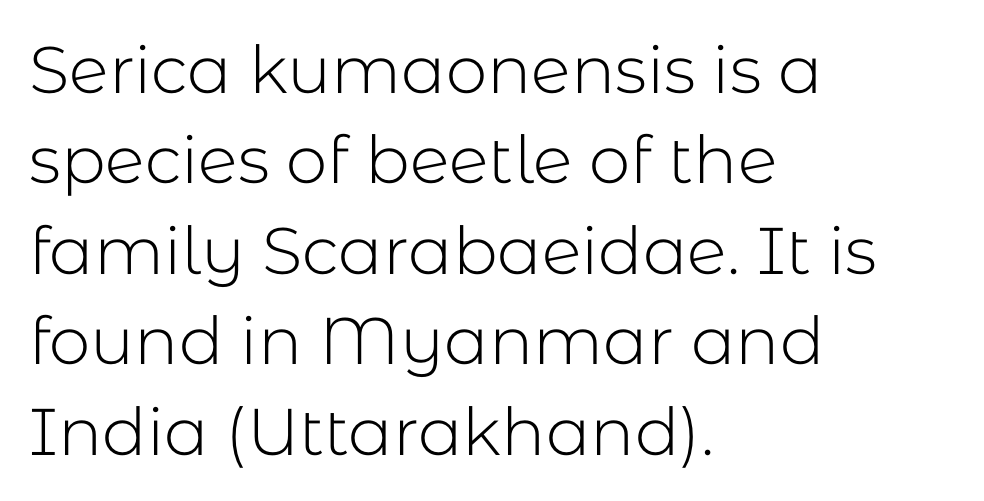
Weight: in the light-to-regular range. Notice how the passage keeps a crisp vertical edge on the left only. Letterform terminals end flat and unadorned throughout the passage. The face used here is proportionally spaced, like ordinary book or web type. In terms of letterspacing, this is plain default setting. Bare-footed words on every line.
